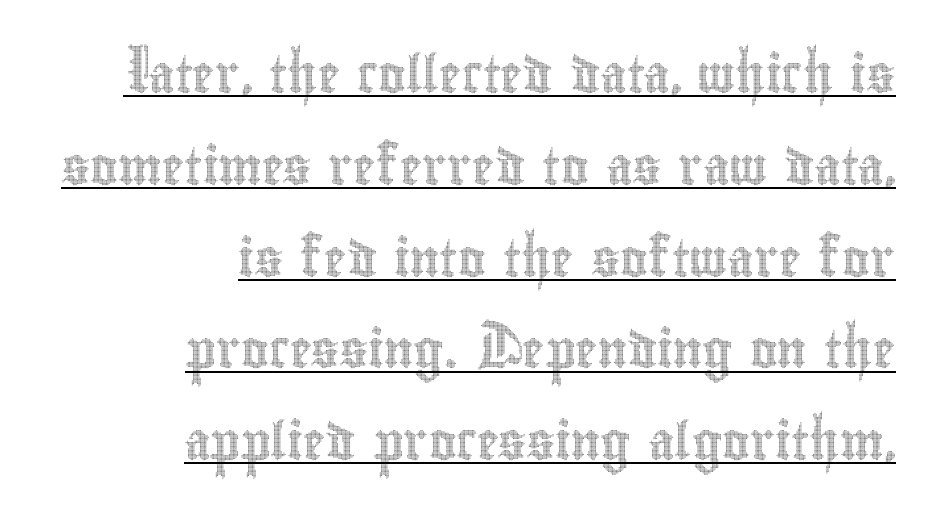
{"italic": "no", "width": "condensed", "x_height": "small", "monospaced": "no", "underline": "yes", "align": "right", "line_spacing": "loose", "line_spacing_ratio": 2.48, "letter_spacing": "normal", "letter_spacing_em": 0.0, "glyph_px": 37}
